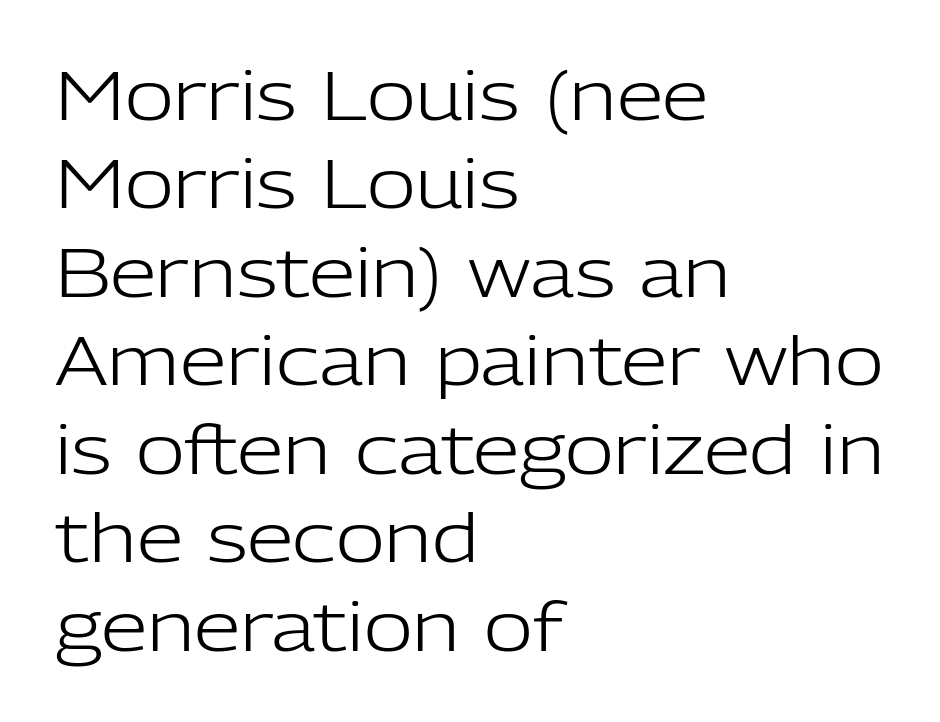
The image shows 67 px light sans-serif type, upright; set left-aligned, normal line spacing (1.32x), normal letter spacing, not underlined; low stroke contrast and a medium x-height.
